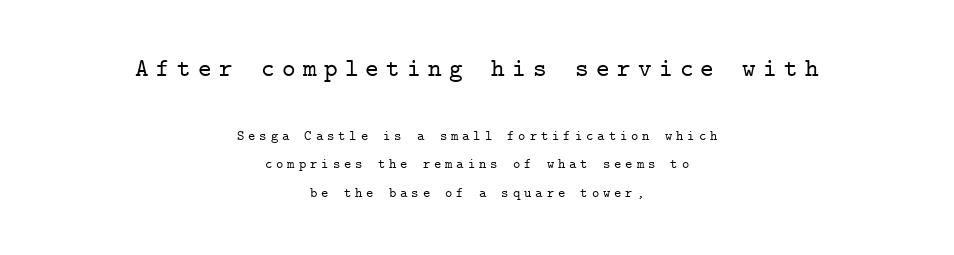
The type is letterspaced generously, with wide tracking. Quick note: underline off. Large over small — that's the arrangement of the two blocks here. Both edges are ragged and mirror each other, which tells us the setting is centered. The lettering holds an erect, upright posture throughout.
